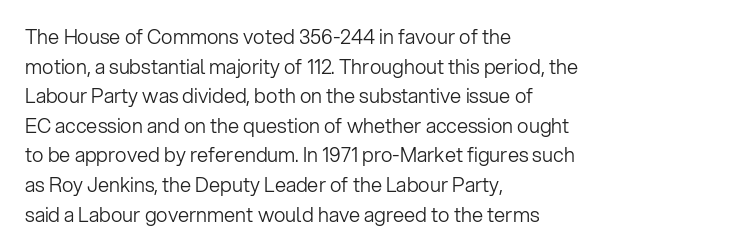
The image shows 20 px text type, upright; set left-aligned, normal line spacing (1.48x), normal letter spacing, not underlined.
